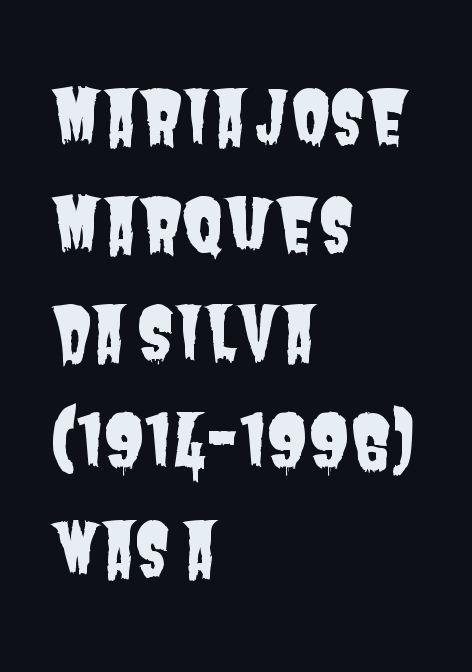
{"serif": "no", "width": "condensed", "stroke_contrast": "low", "x_height": "large", "monospaced": "no", "underline": "no", "align": "left", "line_spacing": "normal", "line_spacing_ratio": 1.5, "letter_spacing": "normal", "letter_spacing_em": 0.0, "glyph_px": 72}
